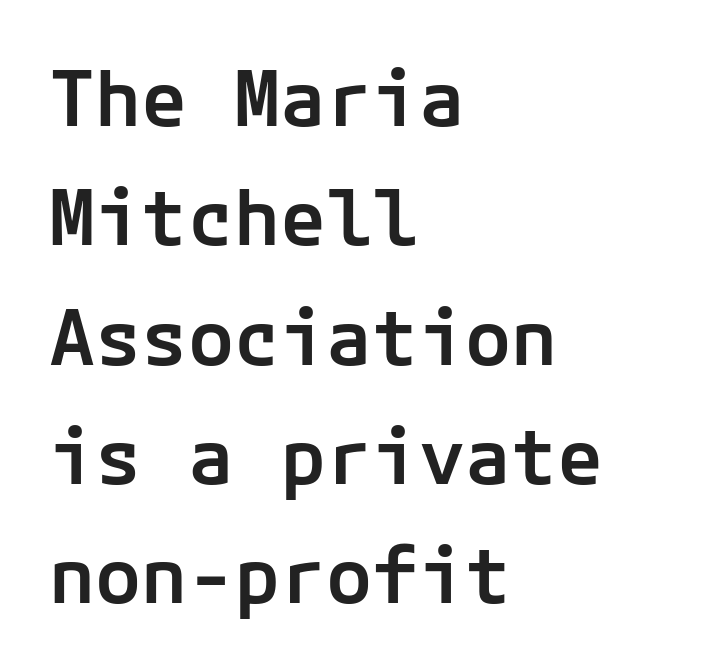
This is the regular roman posture of the typeface. Students, observe: this is what conventionally led text looks like. Clear beneath every line of the passage. To sum up the face: it is a sans, with no serifs. Casual observation: everything's shoved over to the left. The face used here is a semibold: visibly heavier than regular, lighter than bold.
